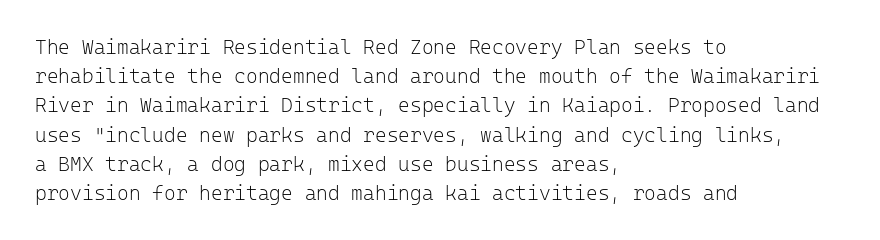
{"italic": "no", "bold": "no", "underline": "no", "align": "left", "line_spacing": "normal", "line_spacing_ratio": 1.46, "letter_spacing": "normal", "letter_spacing_em": 0.0, "glyph_px": 20}
